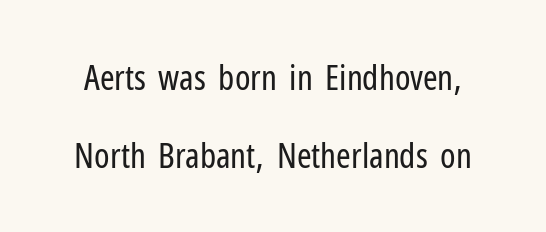
The image shows 35 px regular-weight, condensed sans-serif type, upright; set loose line spacing (2.23x), normal letter spacing, not underlined; low stroke contrast and a medium x-height.
